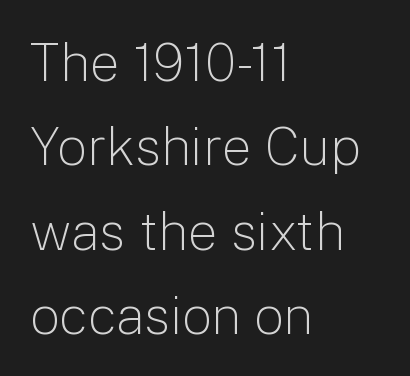
{"serif": "no", "italic": "no", "bold": "no", "weight": "light", "width": "normal", "stroke_contrast": "low", "x_height": "medium", "monospaced": "no", "underline": "no", "align": "left", "line_spacing": "normal", "line_spacing_ratio": 1.59, "letter_spacing": "normal", "letter_spacing_em": 0.0, "glyph_px": 53}
